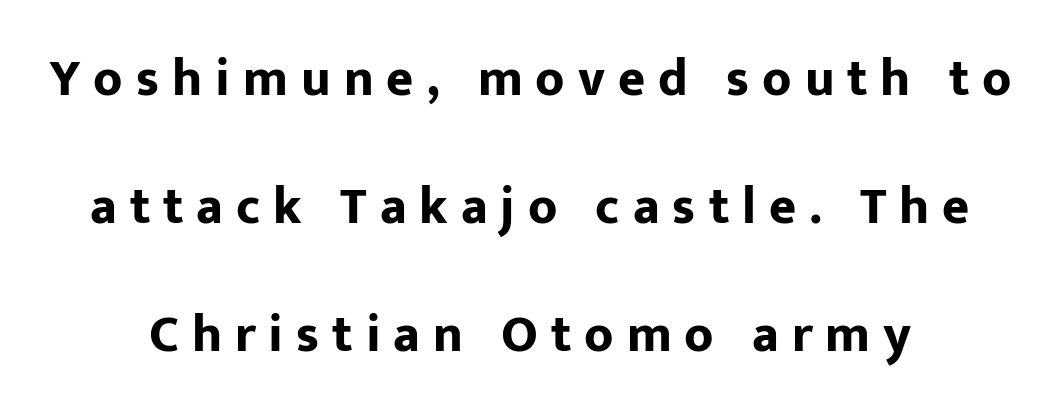
The image shows 52 px bold sans-serif type, upright; set centered, loose line spacing (2.46x), unusually wide letter spacing (+0.25 em), not underlined; low stroke contrast and a medium x-height.
